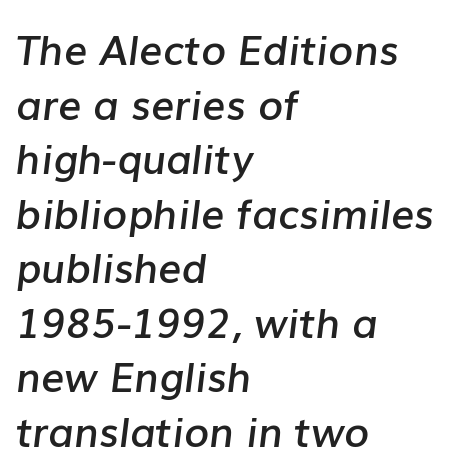
The image shows 41 px semibold type, italic (leaning right); set left-aligned, normal line spacing (1.33x), normal letter spacing, not underlined; low stroke contrast and a medium x-height.
